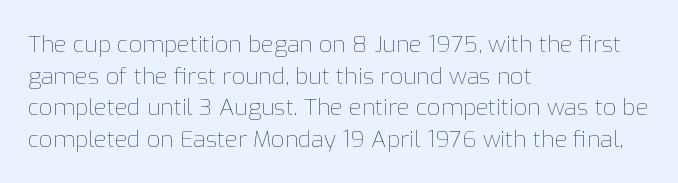
The strokes are not fattened; the text isn't bold. Beneath every word, the page is bare. Every row of glyphs begins at an identical x-position on the left. In terms of posture, this sample is upright.
